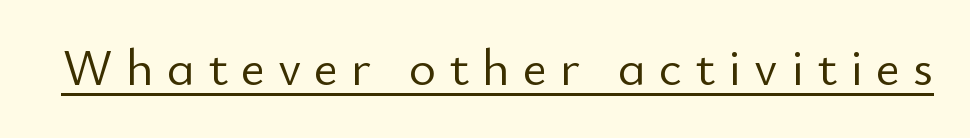
Q: Is the text bold? A: No.
Q: Is the text italic (slanted)? A: No, it is upright.
Q: Is the typeface a serif or a sans-serif typeface? A: Sans-serif.
Q: Is the text underlined? A: Yes.
Q: Is the spacing between letters normal or unusually wide? A: Unusually wide.
Q: Width (condensed, normal, or wide)? A: Normal.
Q: Stroke contrast? A: Low.
Q: x-height? A: Small.
Q: Monospaced? A: No.
